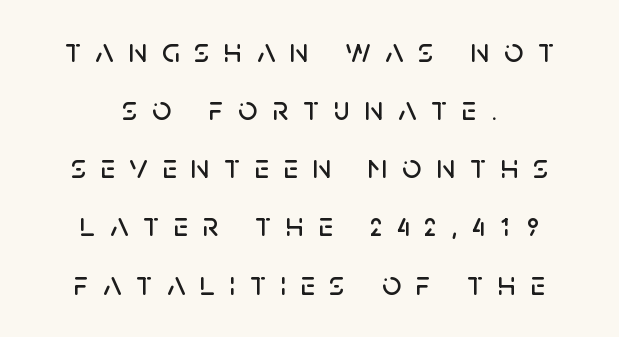
Q: Is the text italic (slanted)? A: No, it is upright.
Q: Is the typeface a serif or a sans-serif typeface? A: Sans-serif.
Q: Is the text underlined? A: No.
Q: How is the paragraph aligned? A: Centered.
Q: Is the spacing between letters normal or unusually wide? A: Unusually wide.
Q: Width (condensed, normal, or wide)? A: Normal.
Q: Stroke contrast? A: Low.
Q: x-height? A: Large.
Q: Monospaced? A: No.
